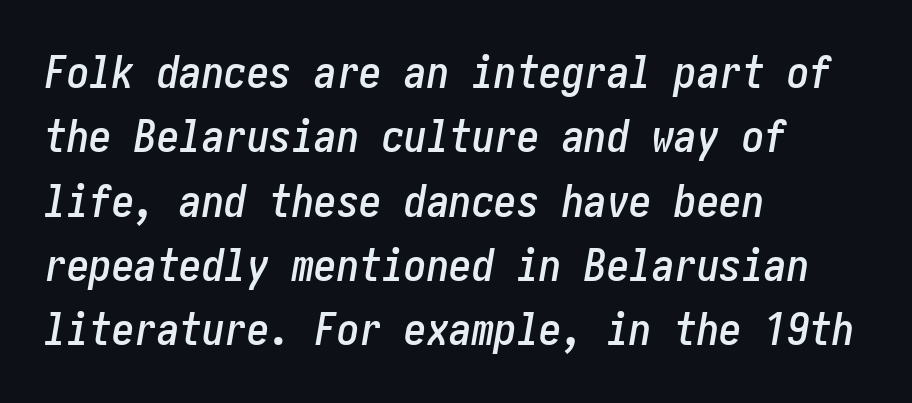
Q: Is the text italic (slanted)? A: Yes, it leans right by about 10 degrees.
Q: Is the text underlined? A: No.
Q: How is the paragraph aligned? A: Left-aligned.
Q: Is the spacing between letters normal or unusually wide? A: Normal.
Q: Is the spacing between lines tight, normal or loose? A: Normal.
Q: Width (condensed, normal, or wide)? A: Condensed.
Q: Stroke contrast? A: Low.
Q: x-height? A: Medium.
